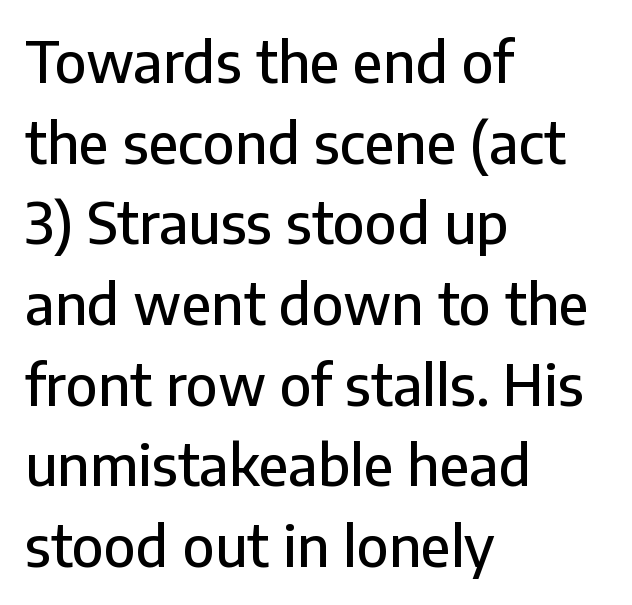
Q: Is the text italic (slanted)? A: No, it is upright.
Q: Is the typeface a serif or a sans-serif typeface? A: Sans-serif.
Q: Is the text underlined? A: No.
Q: How is the paragraph aligned? A: Left-aligned.
Q: Is the spacing between letters normal or unusually wide? A: Normal.
Q: Is the spacing between lines tight, normal or loose? A: Normal.
Q: Width (condensed, normal, or wide)? A: Normal.
Q: Stroke contrast? A: Low.
Q: x-height? A: Medium.
Q: Monospaced? A: No.
